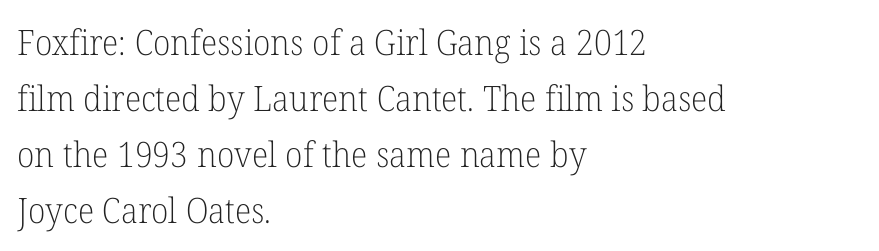
{"serif": "yes", "italic": "no", "bold": "no", "weight": "light", "width": "normal", "stroke_contrast": "low", "x_height": "medium", "monospaced": "no", "underline": "no", "align": "left", "line_spacing": "normal", "line_spacing_ratio": 1.6, "letter_spacing": "normal", "letter_spacing_em": 0.0, "glyph_px": 35}
